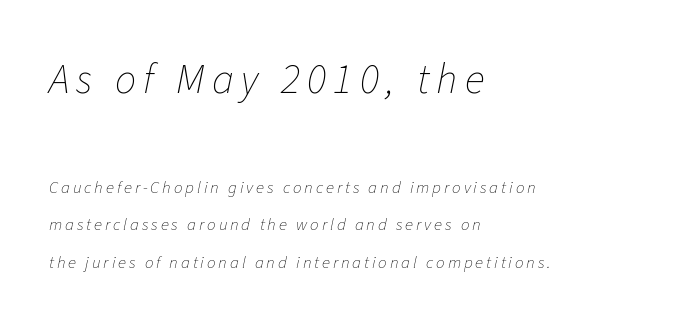
{"italic": "yes", "lean": "right", "slant_degrees": 11, "bold": "no", "weight": "thin", "width": "normal", "stroke_contrast": "low", "x_height": "medium", "monospaced": "no", "underline": "no", "align": "left", "line_spacing": "loose", "line_spacing_ratio": 2.2, "larger_block": "first", "size_ratio": 2.47, "glyph_px": 42}
